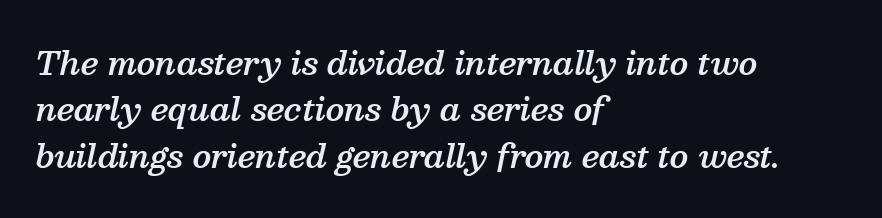
Check under the words: just untouched page. This sample is left-justified, so line endings fall wherever the words run out. Yep, those are serifs on the letters. There is no visible air inserted between adjacent glyphs. The strokes are fattened partway — semibold, not bold. This is oblique type, the kind used for emphasis or titles.
